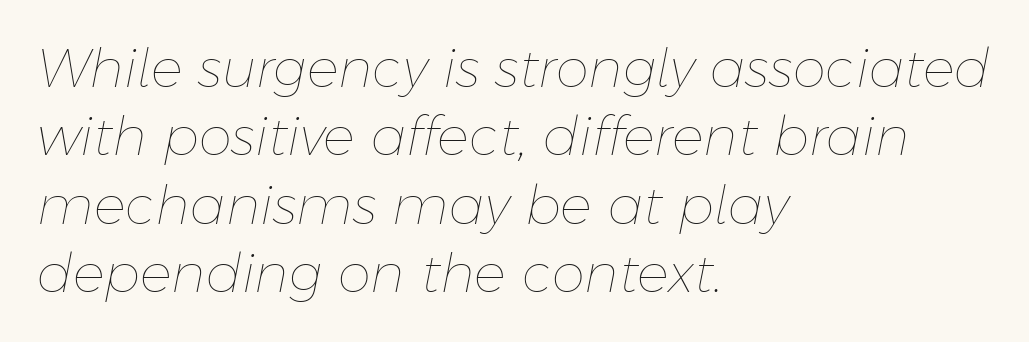
Vertical spacing — default. Weight: regular or lighter. There's an unmistakable incline to the writing here. Look at the tracking — it's just the regular setting, nothing added. Note the varied advance widths — an 'i' is clearly narrower than an 'm'.
